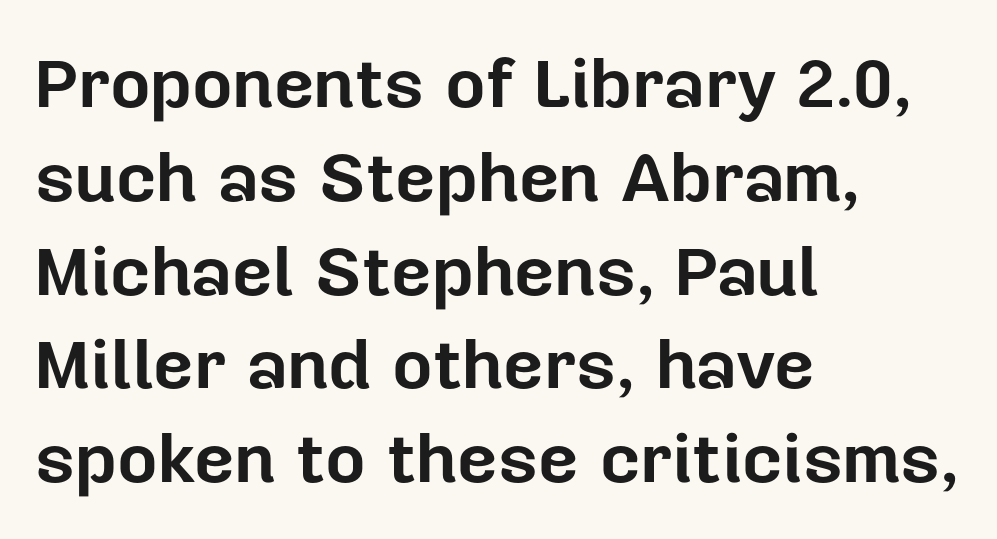
{"serif": "no", "italic": "no", "bold": "yes", "weight": "bold", "width": "normal", "stroke_contrast": "low", "x_height": "medium", "monospaced": "no", "underline": "no", "align": "left", "line_spacing": "normal", "line_spacing_ratio": 1.34, "letter_spacing": "normal", "letter_spacing_em": 0.0, "glyph_px": 70}
